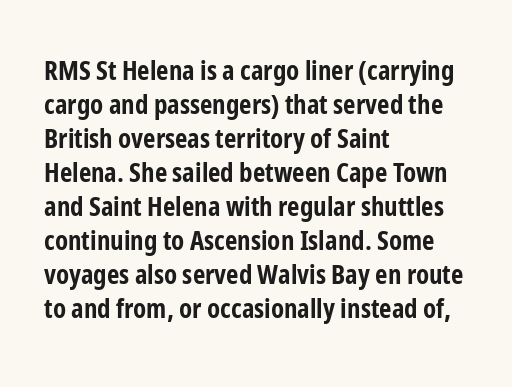
{"italic": "no", "bold": "yes", "underline": "no", "align": "left", "line_spacing": "normal", "line_spacing_ratio": 1.26, "letter_spacing": "normal", "letter_spacing_em": 0.0, "glyph_px": 27}
